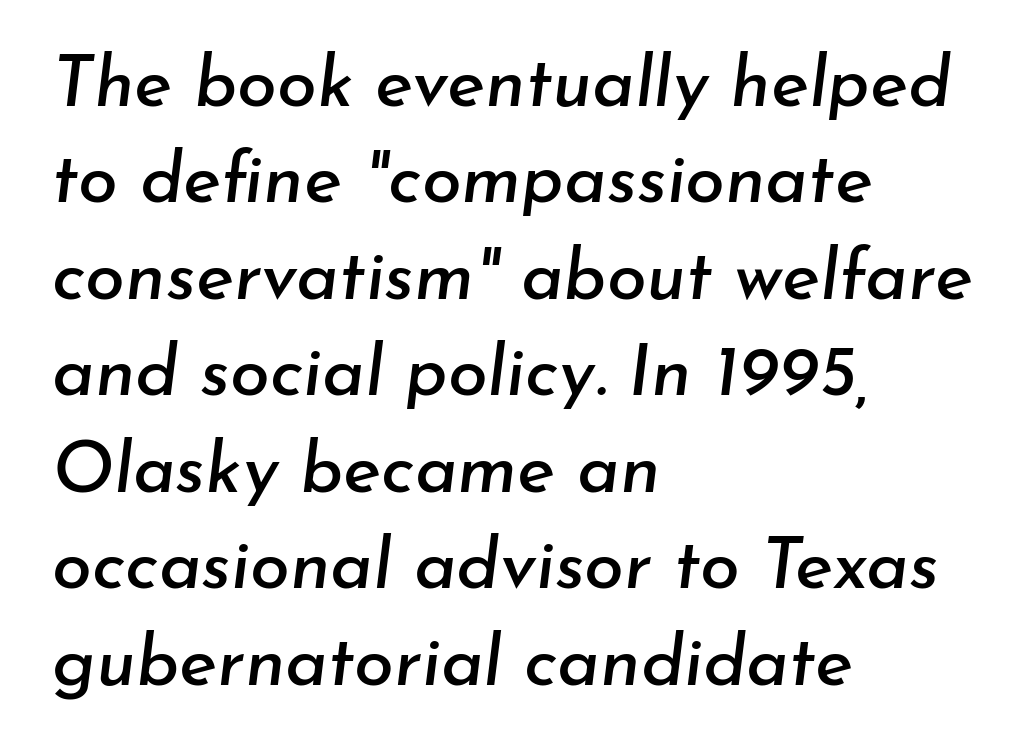
{"italic": "yes", "lean": "right", "slant_degrees": 7, "width": "normal", "stroke_contrast": "low", "x_height": "small", "monospaced": "no", "underline": "no", "align": "left", "line_spacing": "normal", "line_spacing_ratio": 1.34, "letter_spacing": "normal", "letter_spacing_em": 0.0, "glyph_px": 72}
